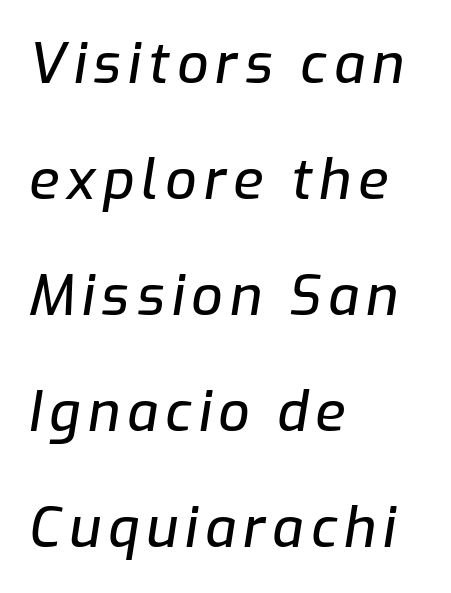
Q: Is the text italic (slanted)? A: Yes, it leans right by about 9 degrees.
Q: Is the text underlined? A: No.
Q: How is the paragraph aligned? A: Left-aligned.
Q: Is the spacing between lines tight, normal or loose? A: Loose.
Q: Width (condensed, normal, or wide)? A: Normal.
Q: Stroke contrast? A: Low.
Q: x-height? A: Medium.
Q: Monospaced? A: No.
